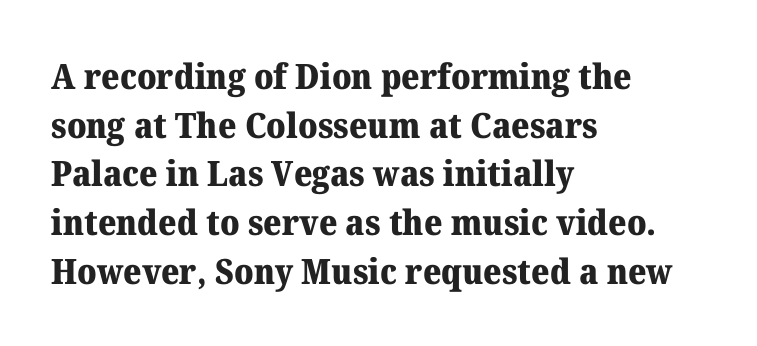
The image shows 35 px heavy serif type, upright; set left-aligned, normal line spacing (1.39x), normal letter spacing, not underlined; medium stroke contrast and a medium x-height.
